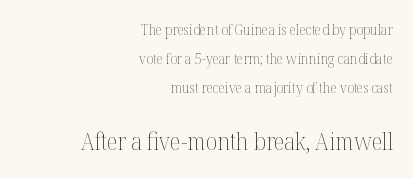
{"italic": "no", "bold": "no", "underline": "no", "align": "right", "line_spacing": "loose", "line_spacing_ratio": 2.07, "letter_spacing": "normal", "letter_spacing_em": 0.0, "larger_block": "second", "size_ratio": 1.64, "glyph_px": 23}
